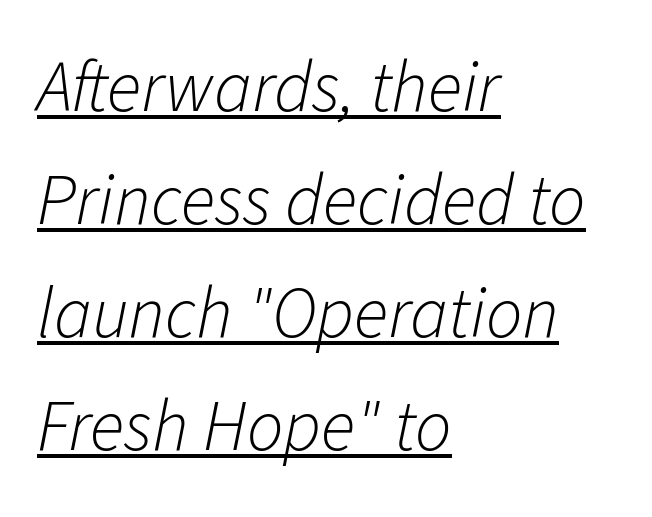
{"italic": "yes", "lean": "right", "slant_degrees": 11, "bold": "no", "weight": "light", "width": "normal", "stroke_contrast": "low", "x_height": "medium", "monospaced": "no", "underline": "yes", "align": "left", "line_spacing": "normal", "line_spacing_ratio": 1.57, "letter_spacing": "normal", "letter_spacing_em": 0.0, "glyph_px": 72}
